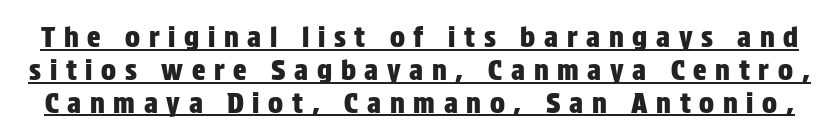
The image shows 28 px condensed sans-serif type, upright; set line spacing 1.17x, unusually wide letter spacing (+0.31 em), underlined; low stroke contrast and a large x-height.
